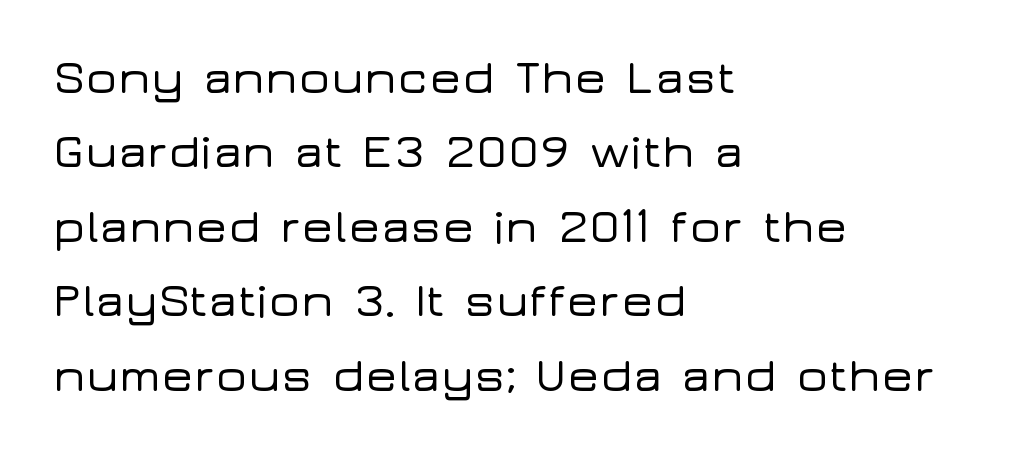
{"serif": "no", "italic": "no", "width": "wide", "stroke_contrast": "low", "x_height": "medium", "monospaced": "no", "underline": "no", "align": "left", "line_spacing": "normal", "line_spacing_ratio": 1.55, "letter_spacing": "normal", "letter_spacing_em": 0.0, "glyph_px": 48}
